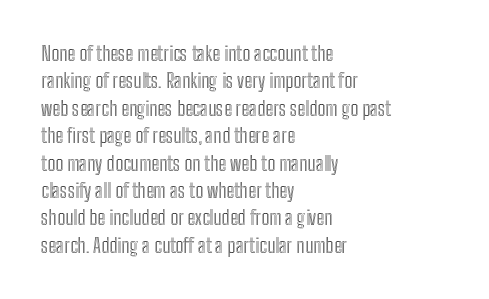
The specimen omits any rule beneath the text block's lines. The face used here is rendered with its standard letterfit. Posture: straight, roman, zero tilt. A student would call this left alignment; a typographer would say flush left, rag right. If you measured baseline to baseline, you'd find a middling distance.
